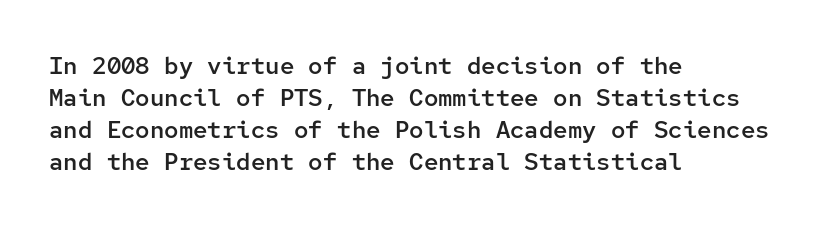
The string is rendered with underlining switched off. Stroke thickness is moderately raised; the sample reads as semibold. Tracking here is standard; glyphs follow each other at the usual distance. The block of text has a typical density, with ordinary space between rows.
